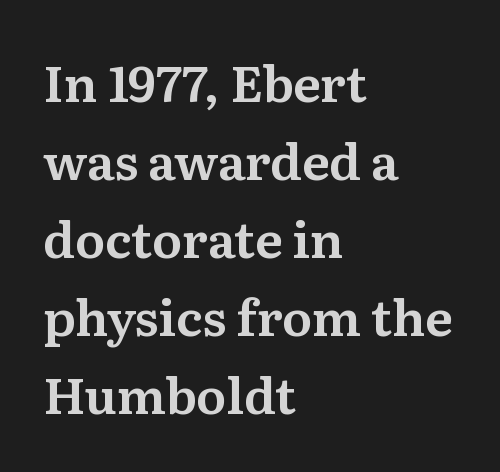
{"serif": "yes", "italic": "no", "width": "normal", "stroke_contrast": "medium", "x_height": "medium", "monospaced": "no", "underline": "no", "align": "left", "line_spacing": "normal", "line_spacing_ratio": 1.56, "letter_spacing": "normal", "letter_spacing_em": 0.0, "glyph_px": 50}
